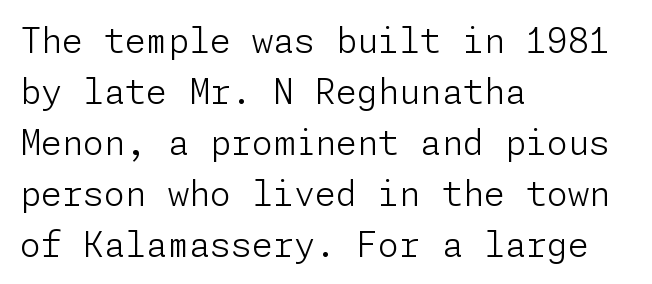
{"serif": "no", "italic": "no", "bold": "no", "weight": "light", "width": "normal", "stroke_contrast": "low", "x_height": "medium", "underline": "no", "align": "left", "line_spacing": "normal", "line_spacing_ratio": 1.5, "letter_spacing": "normal", "letter_spacing_em": 0.0, "glyph_px": 34}
